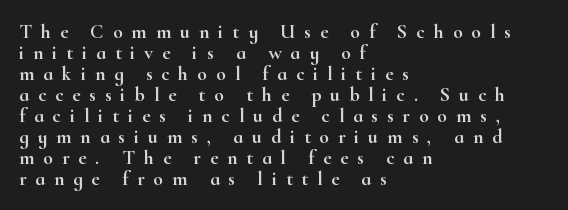
{"italic": "no", "underline": "no", "align": "left", "line_spacing": "tight", "line_spacing_ratio": 1.05, "letter_spacing": "wide", "letter_spacing_em": 0.44, "glyph_px": 20}
